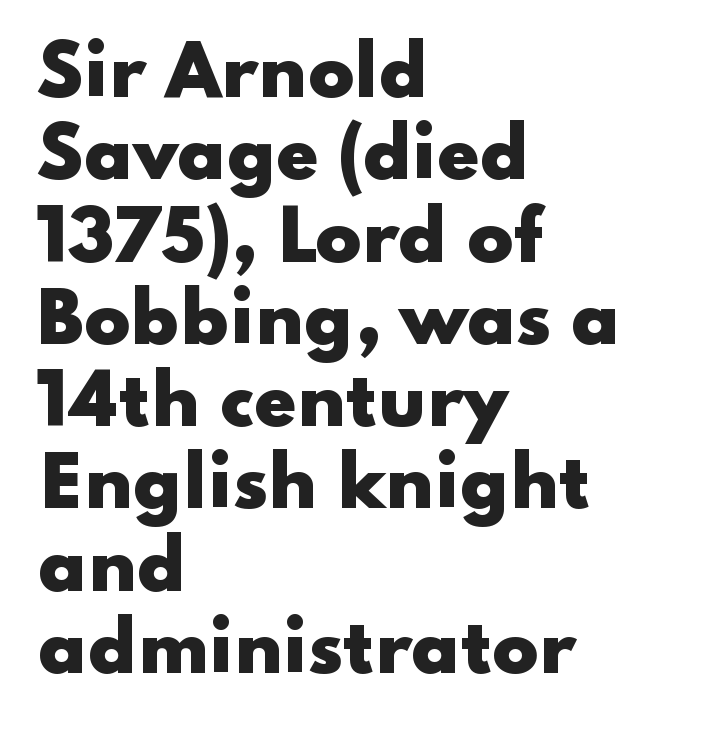
{"serif": "no", "italic": "no", "bold": "yes", "weight": "heavy", "width": "wide", "stroke_contrast": "low", "x_height": "small", "monospaced": "no", "underline": "no", "align": "left", "line_spacing_ratio": 1.21, "letter_spacing": "normal", "letter_spacing_em": 0.0, "glyph_px": 68}
